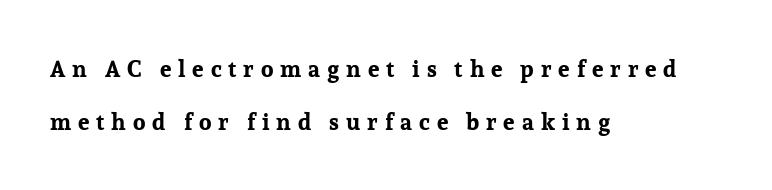
{"italic": "no", "bold": "yes", "underline": "no", "align": "left", "line_spacing": "loose", "line_spacing_ratio": 2.3, "letter_spacing": "wide", "letter_spacing_em": 0.3, "glyph_px": 23}
